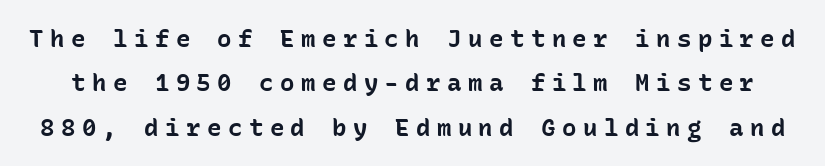
The image shows 24 px bold type, upright; set line spacing 1.85x, unusually wide letter spacing (+0.27 em), not underlined.
